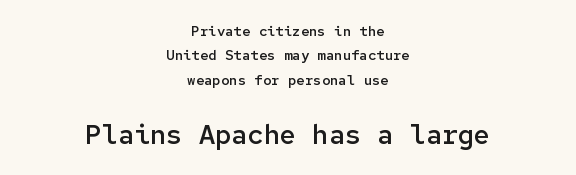
{"italic": "no", "bold": "semi", "underline": "no", "align": "center", "line_spacing_ratio": 1.75, "letter_spacing": "normal", "letter_spacing_em": 0.0, "larger_block": "second", "size_ratio": 1.93, "glyph_px": 27}
